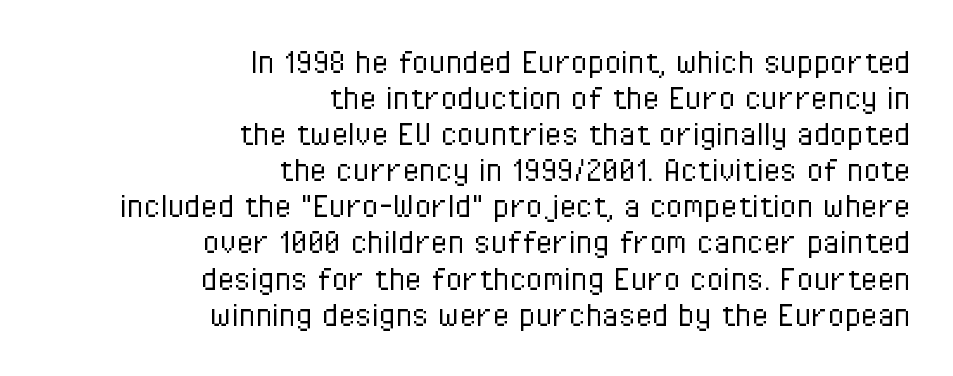
Q: Is the text bold? A: No.
Q: Is the text italic (slanted)? A: No, it is upright.
Q: Is the typeface a serif or a sans-serif typeface? A: Sans-serif.
Q: Is the text underlined? A: No.
Q: How is the paragraph aligned? A: Right-aligned.
Q: Is the spacing between letters normal or unusually wide? A: Normal.
Q: Is the spacing between lines tight, normal or loose? A: Tight.
Q: Width (condensed, normal, or wide)? A: Condensed.
Q: Stroke contrast? A: Low.
Q: x-height? A: Medium.
Q: Monospaced? A: No.
